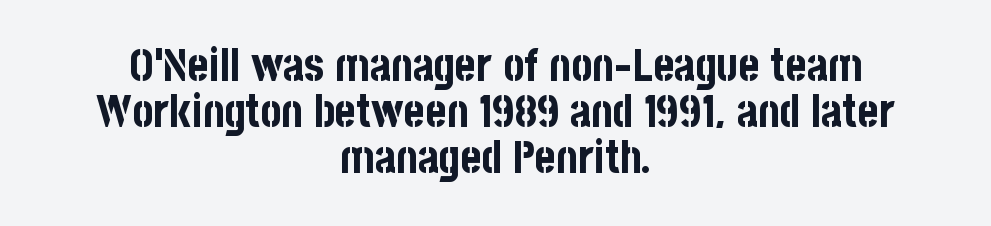
To sum up the face: it is a sans, with no serifs. The zone under the glyphs is completely vacant. Strokes here are thick enough to call this a true bold. The line-height multiplier appears low, near solid setting. These lines were composed using upright roman letters.
